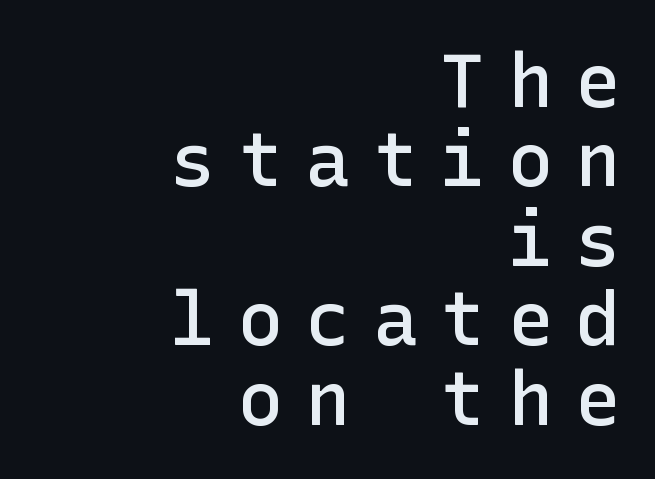
Q: Is the text bold? A: Semi-bold.
Q: Is the text italic (slanted)? A: No, it is upright.
Q: Is the typeface a serif or a sans-serif typeface? A: Sans-serif.
Q: Is the text underlined? A: No.
Q: How is the paragraph aligned? A: Right-aligned.
Q: Is the spacing between letters normal or unusually wide? A: Unusually wide.
Q: Is the spacing between lines tight, normal or loose? A: Tight.
Q: Width (condensed, normal, or wide)? A: Normal.
Q: Stroke contrast? A: Low.
Q: x-height? A: Medium.
